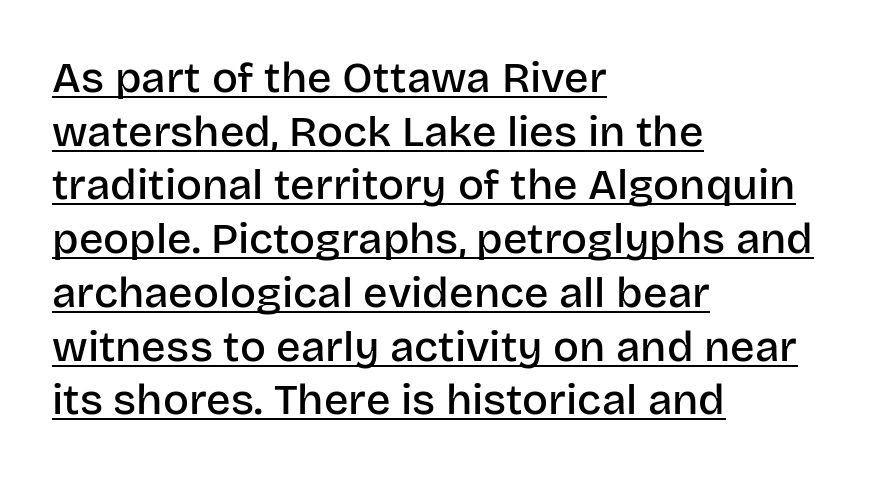
Q: Is the text bold? A: Semi-bold.
Q: Is the text italic (slanted)? A: No, it is upright.
Q: Is the typeface a serif or a sans-serif typeface? A: Sans-serif.
Q: Is the text underlined? A: Yes.
Q: How is the paragraph aligned? A: Left-aligned.
Q: Is the spacing between letters normal or unusually wide? A: Normal.
Q: Is the spacing between lines tight, normal or loose? A: Normal.
Q: Width (condensed, normal, or wide)? A: Normal.
Q: Stroke contrast? A: Low.
Q: x-height? A: Large.
Q: Monospaced? A: No.
